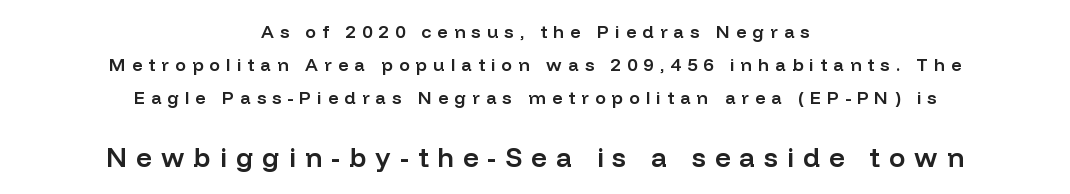
{"italic": "no", "bold": "semi", "underline": "no", "align": "center", "line_spacing_ratio": 1.82, "letter_spacing": "wide", "letter_spacing_em": 0.34, "larger_block": "second", "size_ratio": 1.5, "glyph_px": 27}
